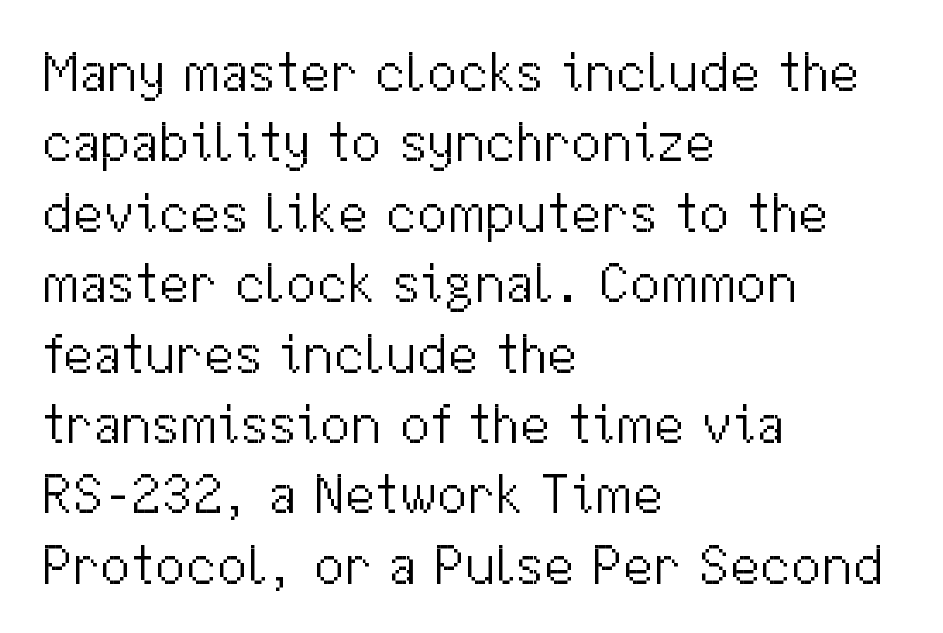
The image shows 55 px light sans-serif type, upright; set left-aligned, normal line spacing (1.28x), normal letter spacing, not underlined; medium stroke contrast and a medium x-height.
